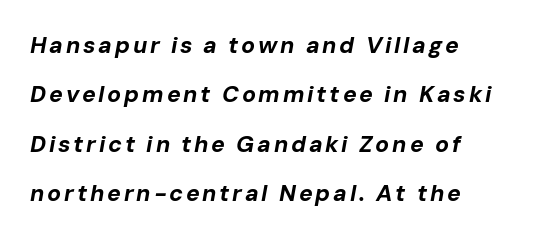
Q: Is the text bold? A: Yes.
Q: Is the text italic (slanted)? A: Yes, it leans right by about 10 degrees.
Q: Is the text underlined? A: No.
Q: How is the paragraph aligned? A: Left-aligned.
Q: Is the spacing between lines tight, normal or loose? A: Loose.
